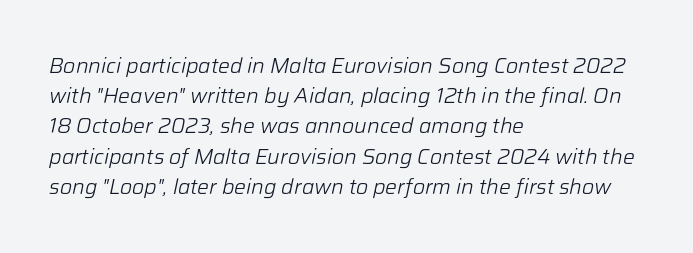
Q: Is the text bold? A: No.
Q: Is the text italic (slanted)? A: Yes, it leans right by about 12 degrees.
Q: Is the text underlined? A: No.
Q: How is the paragraph aligned? A: Left-aligned.
Q: Is the spacing between letters normal or unusually wide? A: Normal.
Q: Is the spacing between lines tight, normal or loose? A: Normal.
